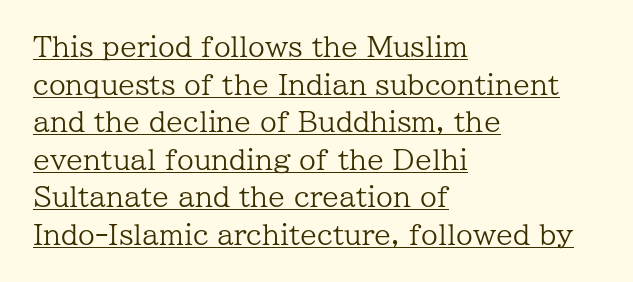
The image shows 27 px text type, upright; set left-aligned, normal line spacing (1.39x), normal letter spacing, underlined.
